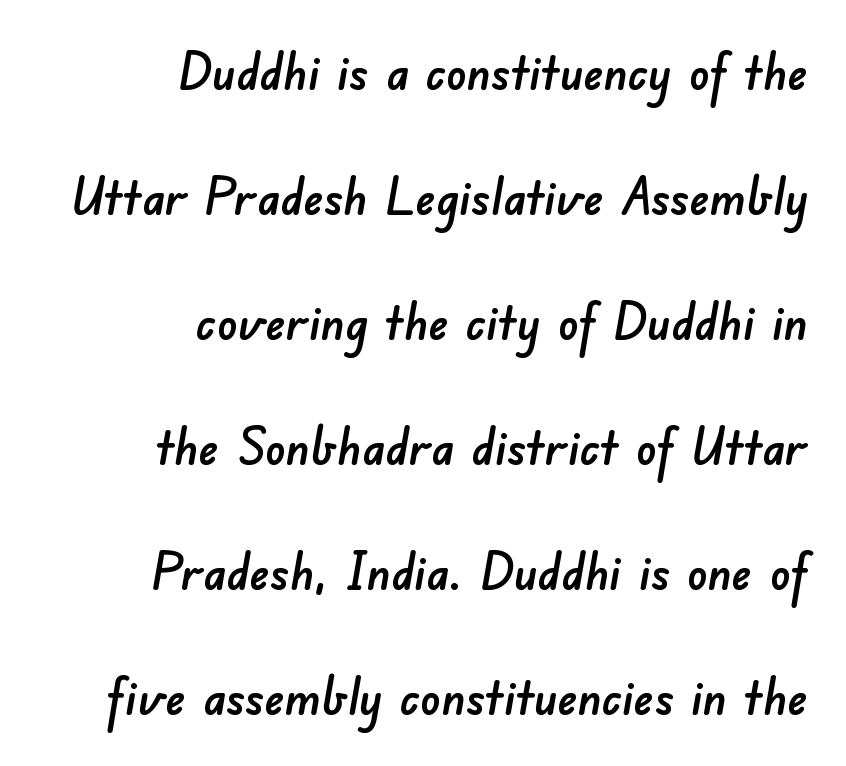
Q: Is the typeface a serif or a sans-serif typeface? A: Sans-serif.
Q: Is the text underlined? A: No.
Q: How is the paragraph aligned? A: Right-aligned.
Q: Is the spacing between letters normal or unusually wide? A: Normal.
Q: Is the spacing between lines tight, normal or loose? A: Loose.
Q: Width (condensed, normal, or wide)? A: Normal.
Q: Stroke contrast? A: Low.
Q: x-height? A: Small.
Q: Monospaced? A: No.
